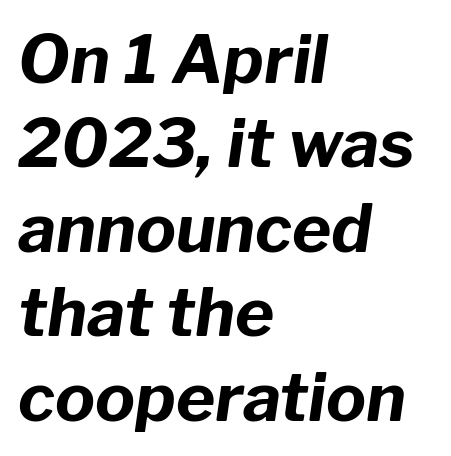
The setting favours the left margin, as ordinary paragraphs usually do. Its strokes are broad and dark, the hallmark of bold type. The passage shown is typed in a proportional face where columns would drift. The face used here has a pronounced slope to its letters.
